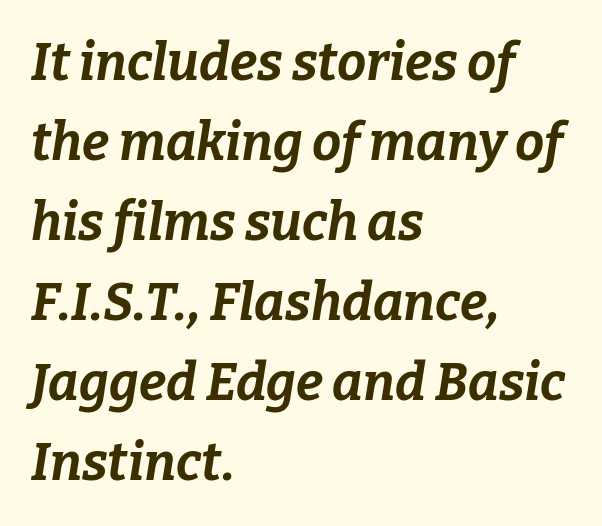
The image shows 52 px bold type, italic (leaning right); set left-aligned, normal line spacing (1.54x), normal letter spacing, not underlined; low stroke contrast and a medium x-height.
